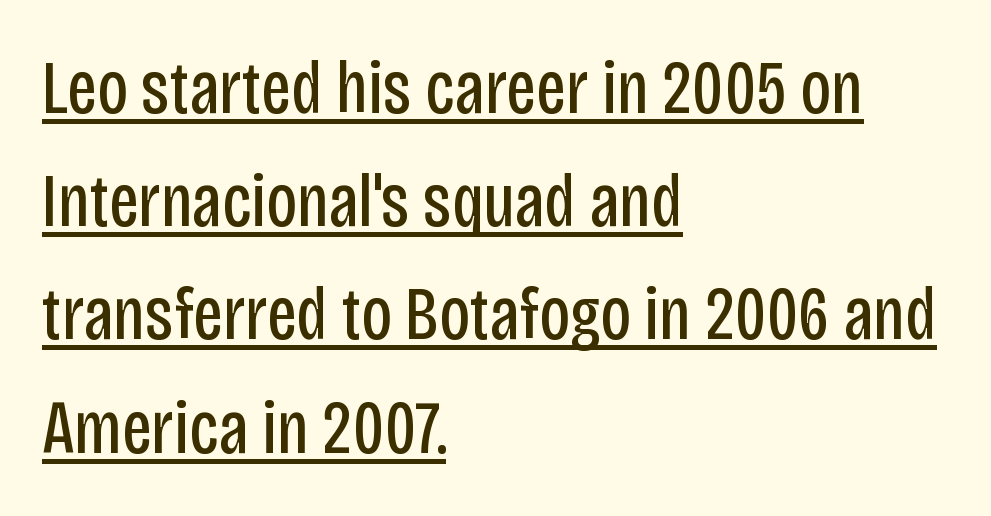
{"serif": "no", "italic": "no", "bold": "no", "weight": "regular", "width": "condensed", "stroke_contrast": "low", "x_height": "large", "monospaced": "no", "underline": "yes", "align": "left", "line_spacing": "normal", "line_spacing_ratio": 1.49, "letter_spacing": "normal", "letter_spacing_em": 0.0, "glyph_px": 76}
